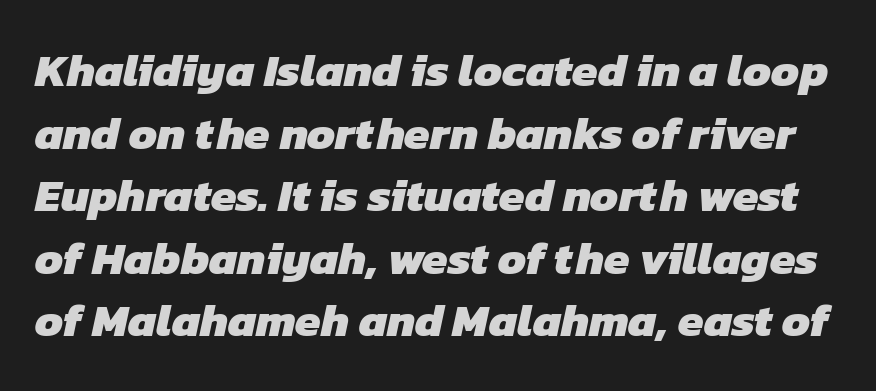
What stands out about the letter spacing? Nothing — it is the standard amount. Quick note: underline off. I'd describe the lettering as bold — thick and assertive. Is this a fixed-width face? No — the glyphs have proportional, varying widths. How would I describe the line gaps? Plain and ordinary. Letterform terminals end flat and unadorned throughout the passage.
